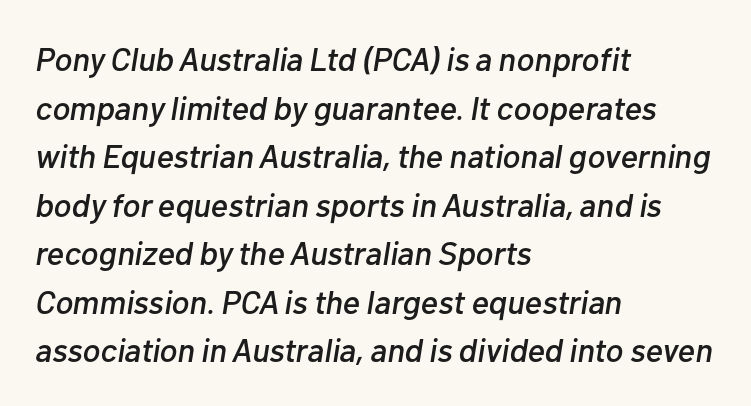
{"italic": "yes", "lean": "right", "slant_degrees": 10, "width": "normal", "stroke_contrast": "low", "x_height": "medium", "monospaced": "no", "underline": "no", "align": "left", "line_spacing": "normal", "line_spacing_ratio": 1.47, "letter_spacing": "normal", "letter_spacing_em": 0.0, "glyph_px": 33}
